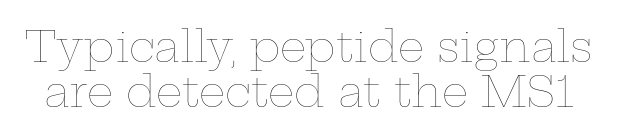
{"italic": "no", "bold": "no", "weight": "thin", "width": "wide", "stroke_contrast": "low", "x_height": "medium", "monospaced": "no", "underline": "no", "line_spacing": "tight", "line_spacing_ratio": 1.07, "letter_spacing": "normal", "letter_spacing_em": 0.0, "glyph_px": 42}
